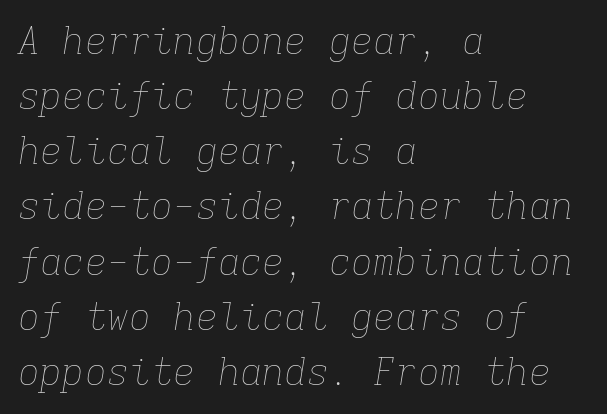
{"italic": "yes", "lean": "right", "slant_degrees": 9, "bold": "no", "weight": "thin", "width": "normal", "stroke_contrast": "low", "x_height": "medium", "monospaced": "yes", "underline": "no", "align": "left", "line_spacing": "normal", "line_spacing_ratio": 1.49, "letter_spacing": "normal", "letter_spacing_em": 0.0, "glyph_px": 37}
